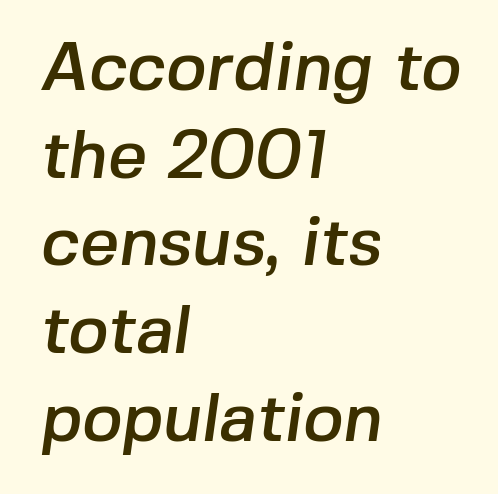
Q: Is the typeface a serif or a sans-serif typeface? A: Sans-serif.
Q: Is the text underlined? A: No.
Q: How is the paragraph aligned? A: Left-aligned.
Q: Is the spacing between letters normal or unusually wide? A: Normal.
Q: Is the spacing between lines tight, normal or loose? A: Normal.
Q: Width (condensed, normal, or wide)? A: Normal.
Q: Stroke contrast? A: Low.
Q: x-height? A: Medium.
Q: Monospaced? A: No.
